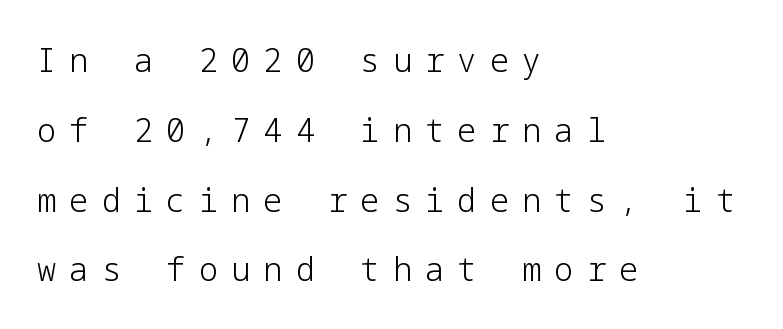
Q: Is the text bold? A: No.
Q: Is the text italic (slanted)? A: No, it is upright.
Q: Is the typeface a serif or a sans-serif typeface? A: Sans-serif.
Q: Is the text underlined? A: No.
Q: How is the paragraph aligned? A: Left-aligned.
Q: Is the spacing between letters normal or unusually wide? A: Unusually wide.
Q: Is the spacing between lines tight, normal or loose? A: Loose.
Q: Width (condensed, normal, or wide)? A: Normal.
Q: Stroke contrast? A: Low.
Q: x-height? A: Medium.
